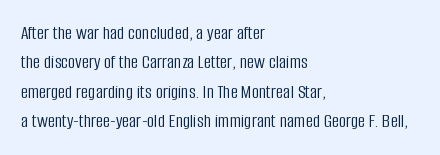
Look at the tracking — it's just the regular setting, nothing added. This sample keeps an unexceptional amount of space between lines. A typesetter would mark this as roman, not italic. Each row of text sits above clean, open space. Ink coverage per letter is moderate at most. This rendering uses left alignment, leaving the right contour irregular.
